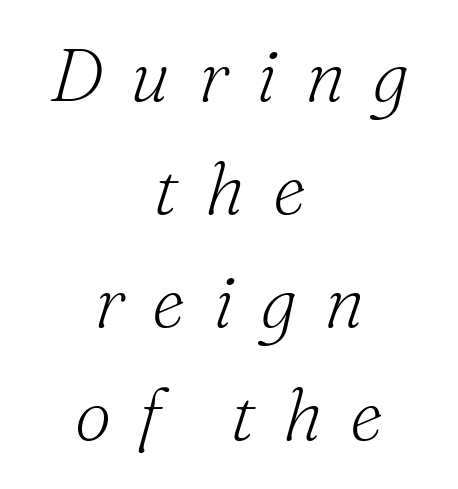
If you drew a line through each stem, it would be angled. Weight: in the light-to-regular range. Alignment: centered. Summary of vertical rhythm: regular, with standard interline spacing. Compared with typical body copy, the letter spacing here is much looser.
